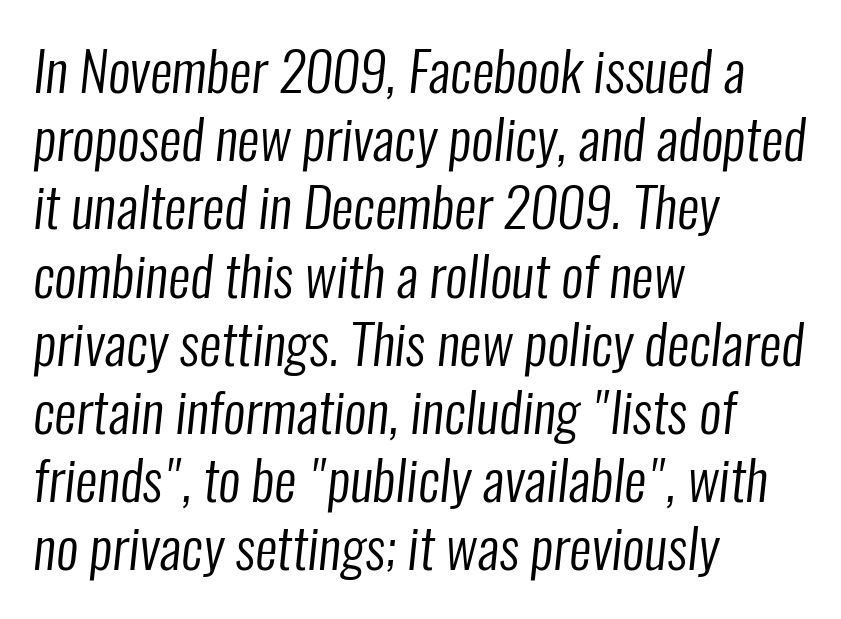
Q: Is the text bold? A: No.
Q: Is the typeface a serif or a sans-serif typeface? A: Sans-serif.
Q: Is the text underlined? A: No.
Q: How is the paragraph aligned? A: Left-aligned.
Q: Is the spacing between letters normal or unusually wide? A: Normal.
Q: Width (condensed, normal, or wide)? A: Condensed.
Q: Stroke contrast? A: Low.
Q: x-height? A: Medium.
Q: Monospaced? A: No.
